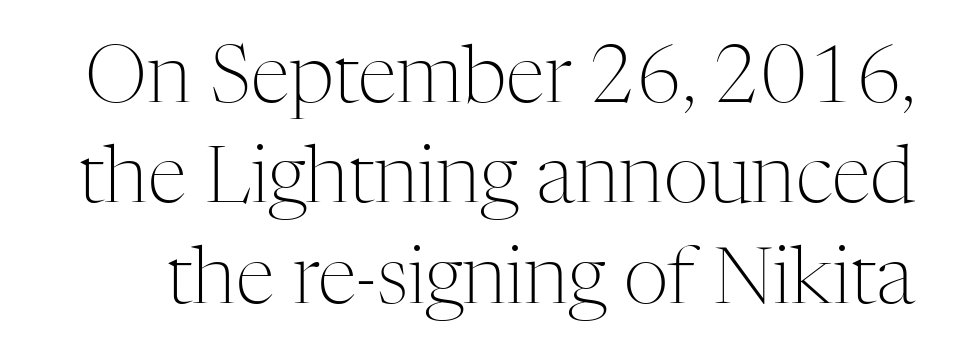
{"serif": "yes", "italic": "no", "bold": "no", "weight": "light", "width": "normal", "stroke_contrast": "medium", "x_height": "medium", "monospaced": "no", "underline": "no", "line_spacing": "normal", "line_spacing_ratio": 1.27, "letter_spacing": "normal", "letter_spacing_em": 0.0, "glyph_px": 79}
